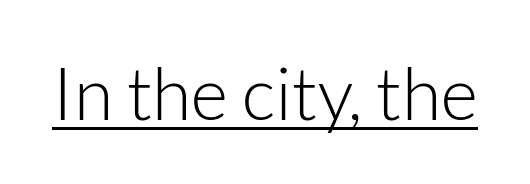
{"serif": "no", "italic": "no", "bold": "no", "weight": "light", "width": "normal", "stroke_contrast": "low", "x_height": "medium", "monospaced": "no", "underline": "yes", "letter_spacing": "normal", "letter_spacing_em": 0.0, "glyph_px": 72}
